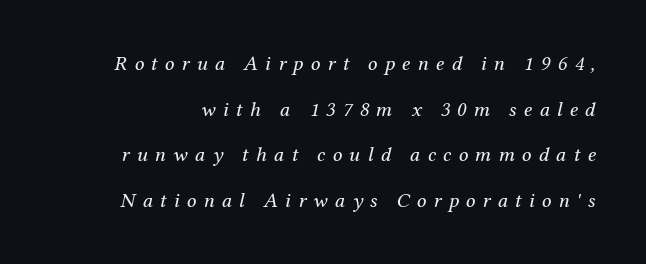
Heaviness? Minimal to ordinary, like unemphasized prose. When letters slant like this, we call the style italic. Tracking value appears strongly positive — letters spread wide. Check under the words: just untouched page. Students, observe: this is what heavily led, spacious text looks like.
